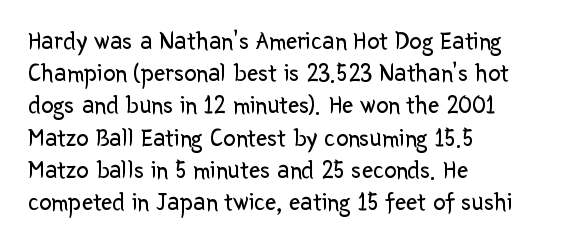
{"italic": "no", "bold": "no", "underline": "no", "align": "left", "line_spacing": "normal", "line_spacing_ratio": 1.29, "letter_spacing": "normal", "letter_spacing_em": 0.0, "glyph_px": 25}
